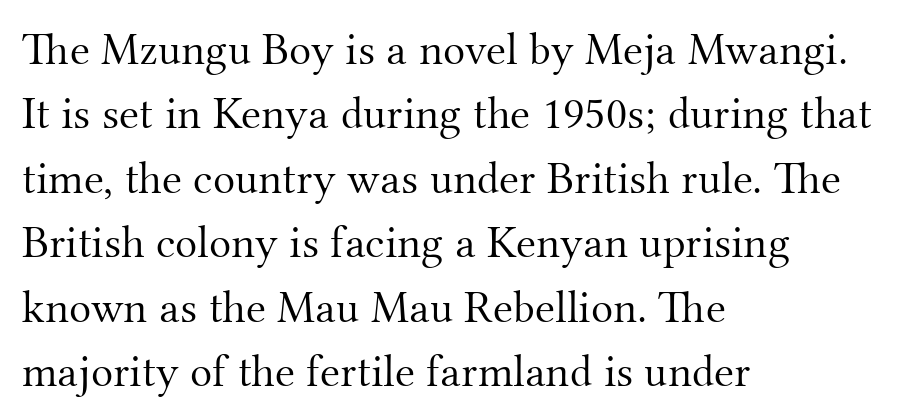
The image shows 46 px light serif type, upright; set left-aligned, normal line spacing (1.4x), normal letter spacing, not underlined; medium stroke contrast and a small x-height.
